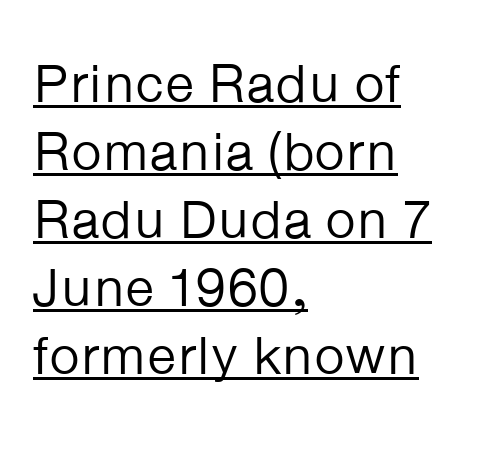
{"serif": "no", "italic": "no", "bold": "no", "weight": "regular", "width": "normal", "stroke_contrast": "low", "x_height": "medium", "monospaced": "no", "underline": "yes", "align": "left", "line_spacing": "normal", "line_spacing_ratio": 1.26, "letter_spacing": "normal", "letter_spacing_em": 0.0, "glyph_px": 54}
